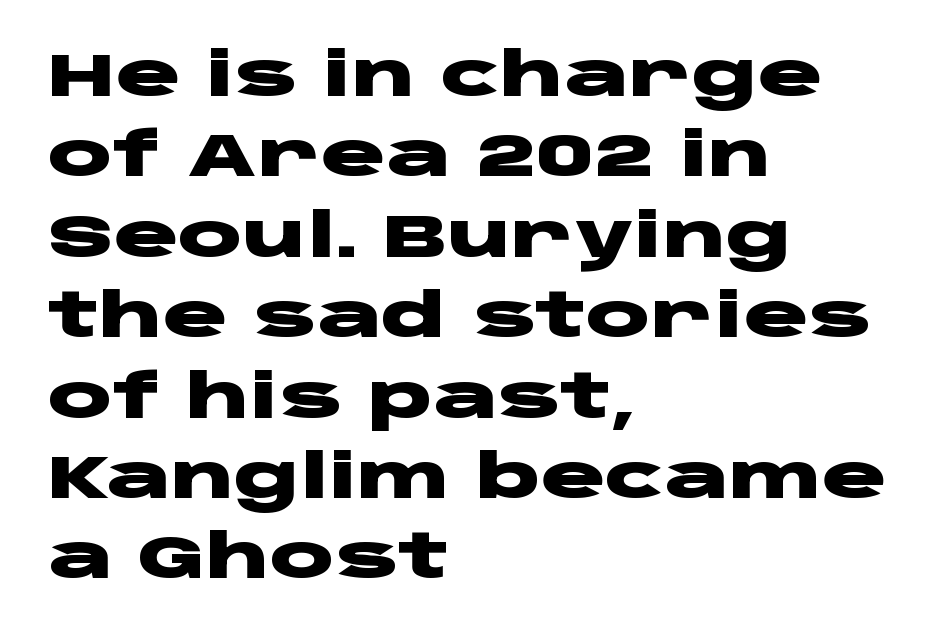
The image shows 60 px heavy, wide sans-serif type, upright; set left-aligned, normal line spacing (1.34x), normal letter spacing, not underlined; low stroke contrast and a large x-height.
